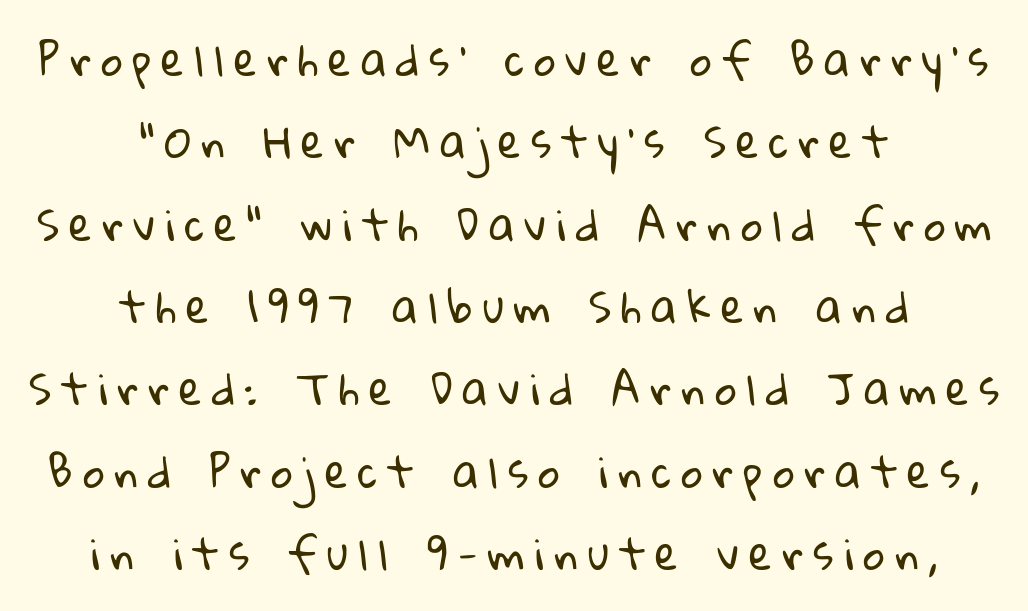
The image shows 42 px regular-weight sans-serif type; set centered, loose line spacing (1.96x), unusually wide letter spacing (+0.24 em), not underlined; low stroke contrast and a medium x-height.
